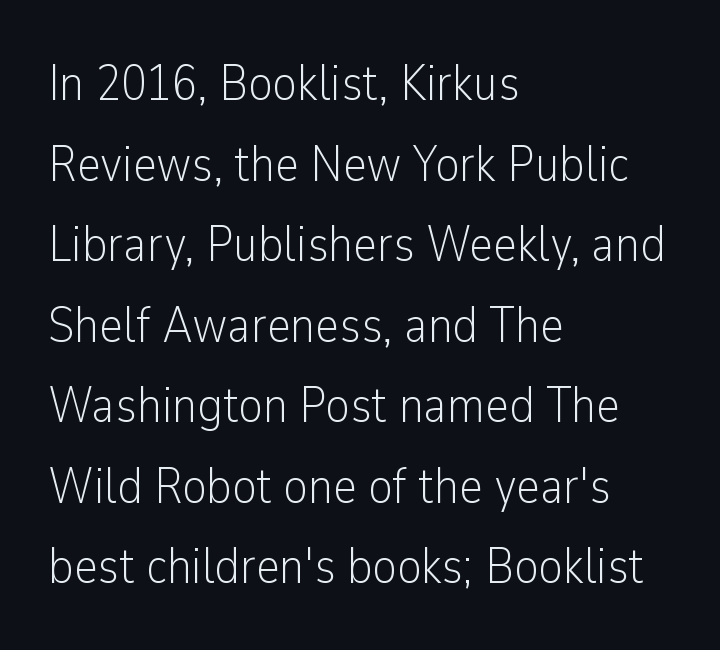
Every row of glyphs begins at an identical x-position on the left. No chunkiness to these letters — they're not bold. Decoration check: the copy has no underline. The block of text has a typical density, with ordinary space between rows. A roman cut, with each character standing at attention. A typesetter would call this proportional, since set widths differ per character.
